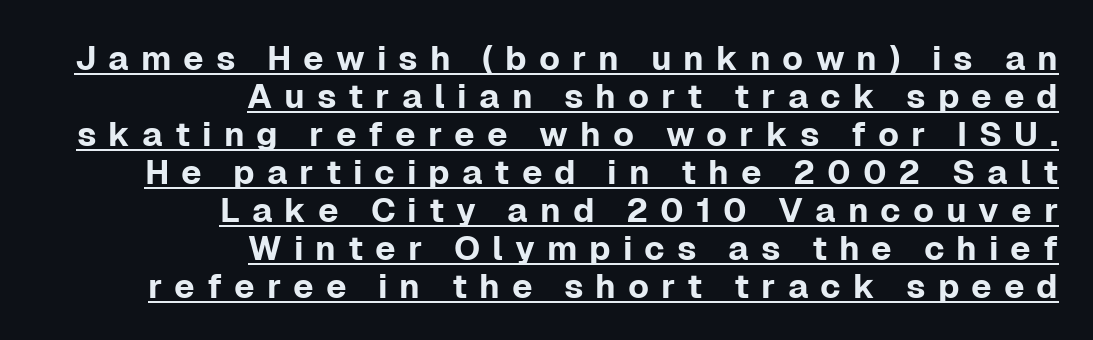
The image shows 34 px sans-serif type, upright; set right-aligned, tight line spacing (1.12x), unusually wide letter spacing (+0.35 em), underlined; low stroke contrast and a medium x-height.
